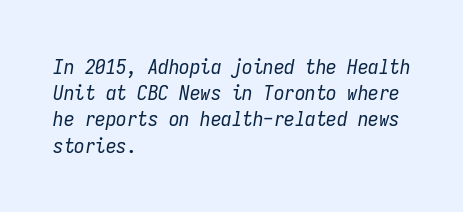
{"italic": "yes", "lean": "right", "slant_degrees": 9, "bold": "no", "underline": "no", "align": "left", "line_spacing": "normal", "line_spacing_ratio": 1.25, "letter_spacing": "normal", "letter_spacing_em": 0.0, "glyph_px": 21}
